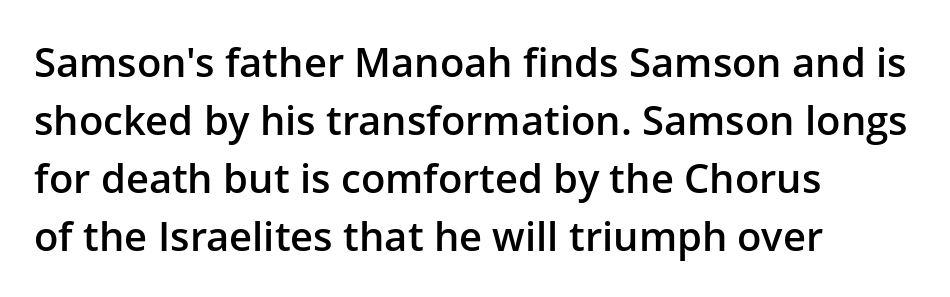
The font is running at a semibold setting, under full bold. No extra tracking has been applied to these lines. Style check: upright. Interline gaps are of average width in this sample. The face used here is proportionally spaced, like ordinary book or web type.
